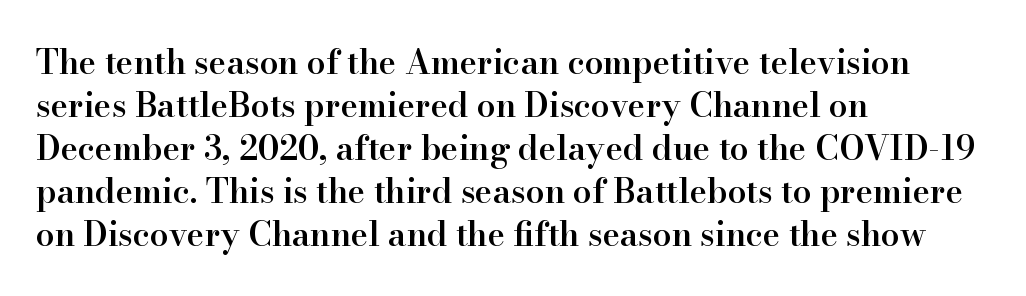
{"serif": "yes", "italic": "no", "bold": "semi", "weight": "semibold", "width": "normal", "stroke_contrast": "high", "x_height": "small", "monospaced": "no", "underline": "no", "align": "left", "line_spacing": "normal", "line_spacing_ratio": 1.3, "letter_spacing": "normal", "letter_spacing_em": 0.0, "glyph_px": 33}
